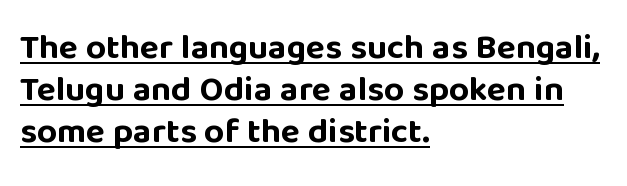
The image shows 35 px bold sans-serif type, upright; set left-aligned, line spacing 1.2x, normal letter spacing, underlined; low stroke contrast and a large x-height.
